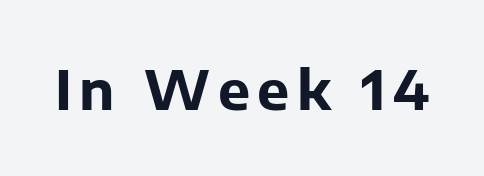
The image shows 54 px bold sans-serif type, upright; set not underlined; low stroke contrast and a medium x-height.
